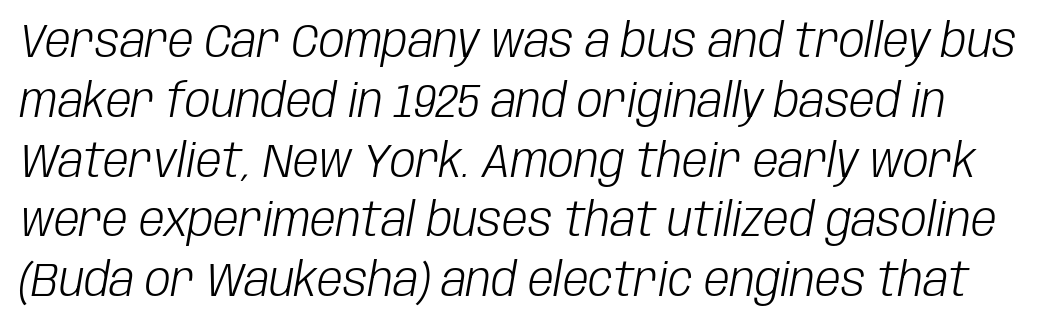
Note the varied advance widths — an 'i' is clearly narrower than an 'm'. Spacing between characters is what you'd get straight out of the box. A typesetter would mark this as italic. Words float on clear page, feet unadorned.
